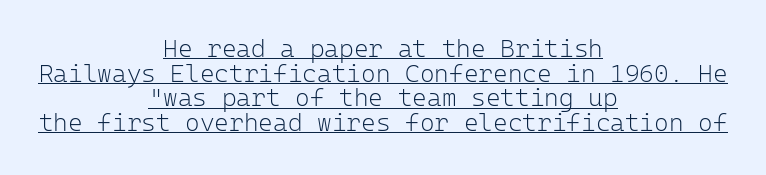
Q: Is the text bold? A: No.
Q: Is the text italic (slanted)? A: No, it is upright.
Q: Is the text underlined? A: Yes.
Q: How is the paragraph aligned? A: Centered.
Q: Is the spacing between letters normal or unusually wide? A: Normal.
Q: Is the spacing between lines tight, normal or loose? A: Tight.
